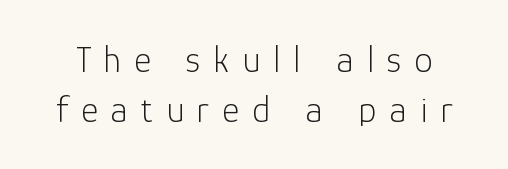
Heaviness? Minimal to ordinary, like unemphasized prose. Regarding serifs, this sample does without them. These lines are rendered in a variable-pitch font. Rule under the text: the space is simply empty. Posture: vertical. Horizontal bands of white between lines are of average thickness.
